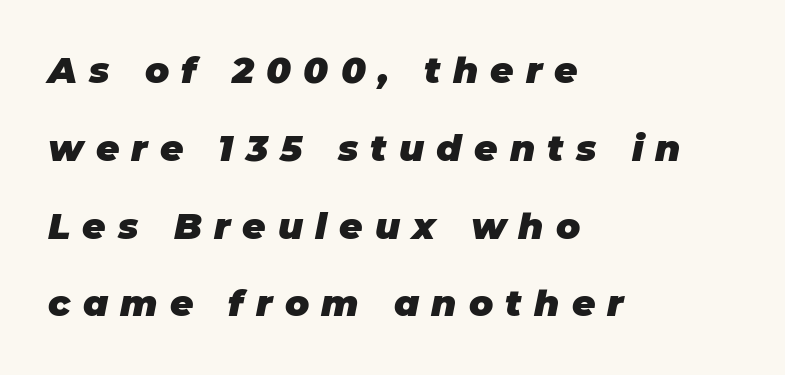
The image shows 36 px heavy type, italic (leaning right); set left-aligned, loose line spacing (2.16x), unusually wide letter spacing (+0.34 em), not underlined; low stroke contrast and a large x-height.
